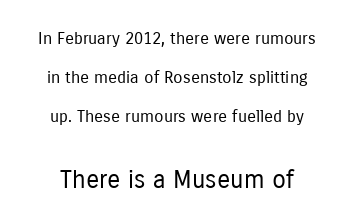
The image shows 25 px text type, upright; set loose line spacing (2.28x), normal letter spacing, not underlined; the second (bottom) block is 1.47x larger.
